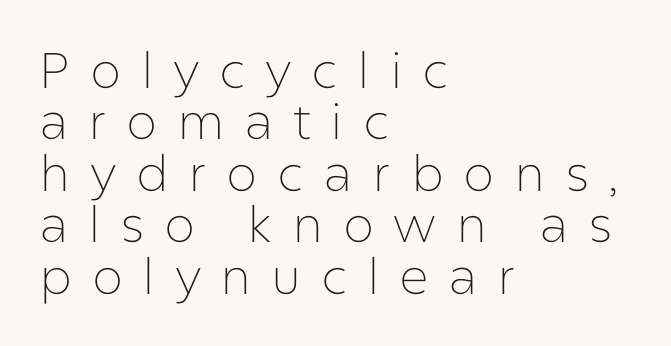
I'd call this a sans setting — the letters go barefoot. Honestly, the rows look squashed on top of each other. Unmarked baselines from the first word to the last. Think of a printed novel: that variable character pitch is what you see here. Alignment: flush left. Is the letter spacing exaggerated? Yes — the characters are pushed far apart.
